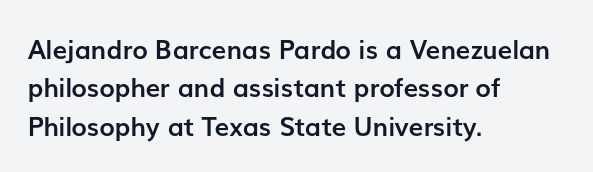
{"italic": "no", "bold": "yes", "underline": "no", "align": "left", "line_spacing": "normal", "line_spacing_ratio": 1.48, "letter_spacing": "normal", "letter_spacing_em": 0.0, "glyph_px": 26}
